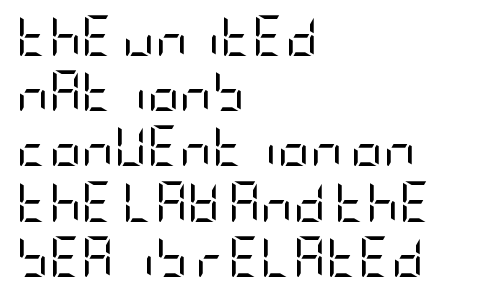
Leftover space on each line is placed entirely after the last word. Only glyphs here, with clear space below each row. Stroke terminals: plain, sans-serif. The font is comparable to plain body text, perhaps lighter. This sample uses plain, unmodified letter spacing.
